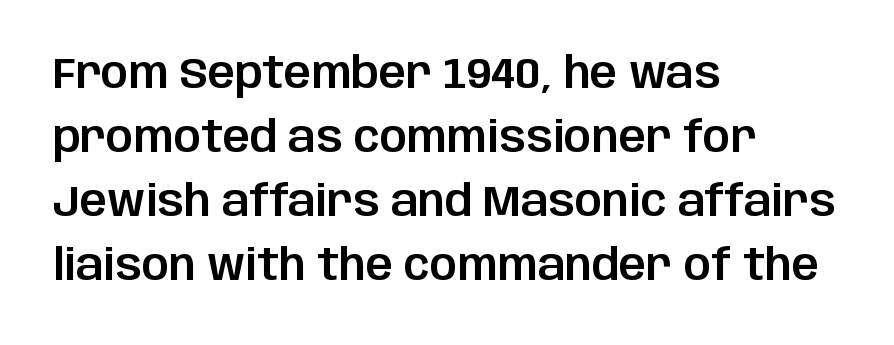
The image shows 43 px sans-serif type, upright; set left-aligned, normal line spacing (1.49x), normal letter spacing, not underlined; low stroke contrast and a large x-height.
